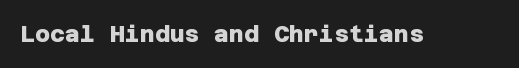
The image shows 23 px bold type; set normal letter spacing, not underlined.
